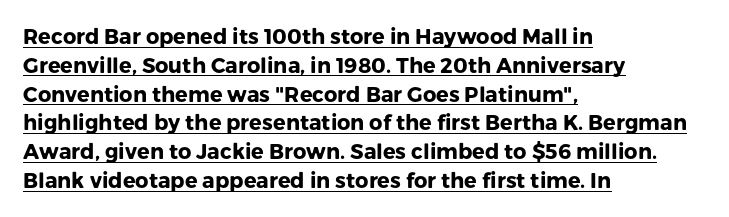
{"italic": "no", "bold": "yes", "underline": "yes", "align": "left", "line_spacing": "normal", "line_spacing_ratio": 1.37, "letter_spacing": "normal", "letter_spacing_em": 0.0, "glyph_px": 21}
